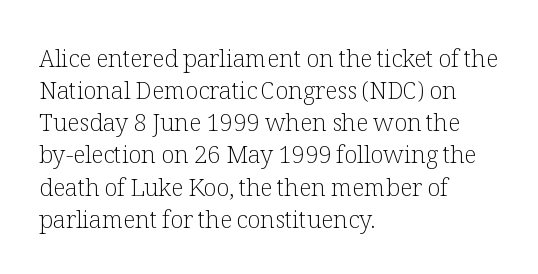
Q: Is the text bold? A: No.
Q: Is the text italic (slanted)? A: No, it is upright.
Q: Is the text underlined? A: No.
Q: How is the paragraph aligned? A: Left-aligned.
Q: Is the spacing between letters normal or unusually wide? A: Normal.
Q: Is the spacing between lines tight, normal or loose? A: Normal.
